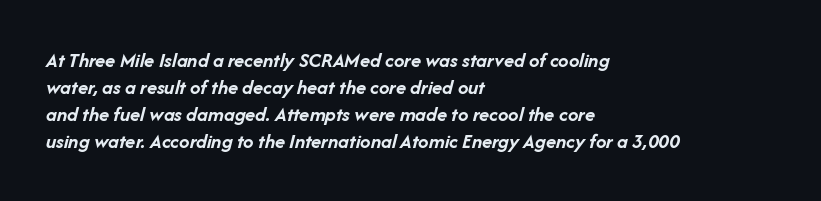
The image shows 21 px bold type, italic (leaning right); set left-aligned, normal line spacing (1.28x), normal letter spacing, not underlined.
